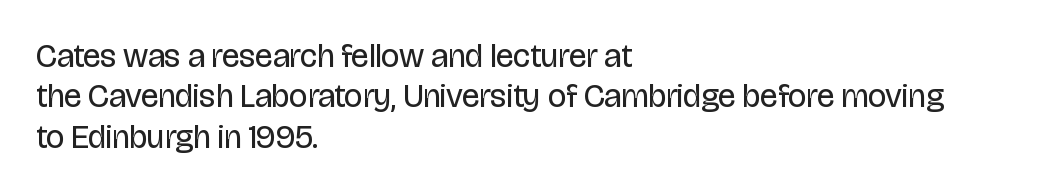
The image shows 33 px regular-weight, condensed sans-serif type, upright; set left-aligned, line spacing 1.22x, normal letter spacing, not underlined; low stroke contrast and a large x-height.
